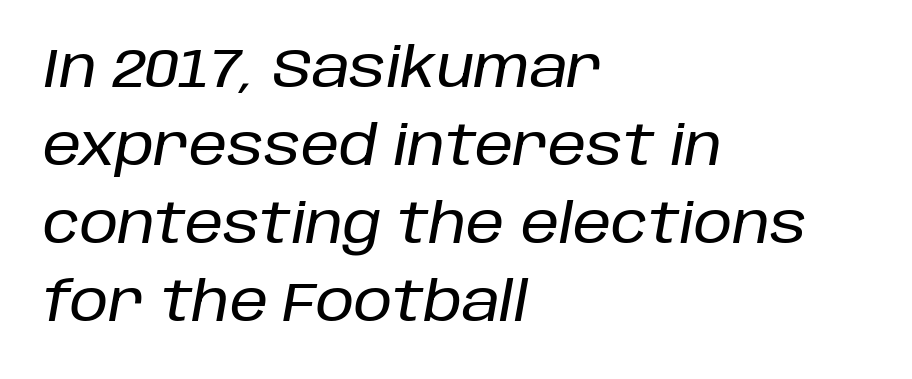
Character widths vary here, with narrow letters taking less room than wide ones. This block has exactly the height ordinary leading produces. Line beginnings align vertically; line endings do not. Between one letter and the next there's only the usual sliver of space. The baseline area is clear. A typesetter would mark this as italic.
